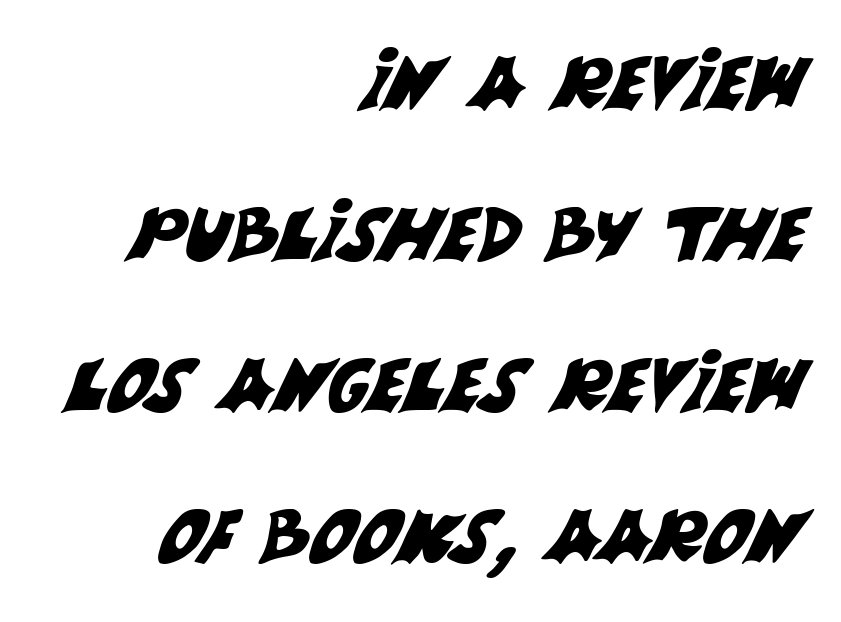
Check under the words: just untouched page. Spacing verdict: proportional, widths tailored to each character. A great deal of white space separates one row of letters from the next. Is the block centered? No — it sits flush against the right margin. I'd call this a sans setting — the letters go barefoot. Short note: letters normally spaced.
